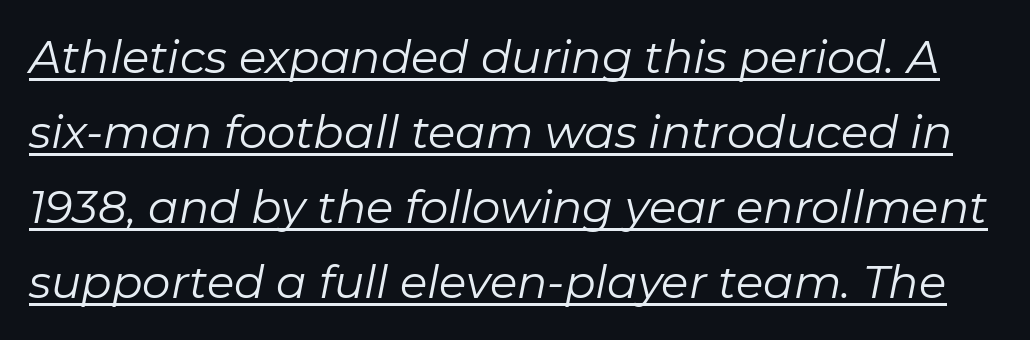
{"italic": "yes", "lean": "right", "slant_degrees": 11, "bold": "no", "weight": "regular", "width": "normal", "stroke_contrast": "low", "x_height": "medium", "monospaced": "no", "underline": "yes", "line_spacing": "normal", "line_spacing_ratio": 1.67, "letter_spacing": "normal", "letter_spacing_em": 0.0, "glyph_px": 45}
